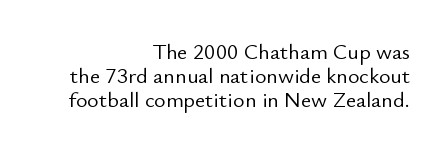
The image shows 22 px text type, upright; set right-aligned, tight line spacing (1.09x), normal letter spacing, not underlined.
